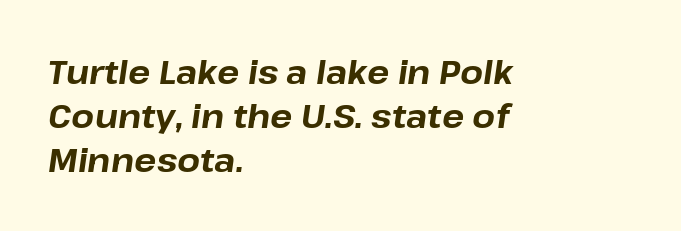
Each line starts at the same left margin while the right side varies. The rows are spaced the way most documents space them. Chunky letters — that's bold for sure. Characters follow at the spacing the type designer built in.
